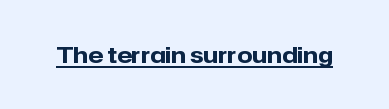
The face used here is rendered with its standard letterfit. These lines were composed using upright roman letters. Strokes here are thick enough to call this a true bold. Is there an underline? Yes — a line sits under the letters.
